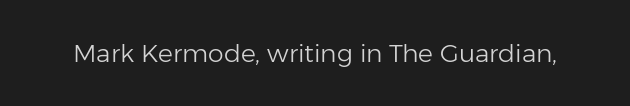
Q: Is the text bold? A: No.
Q: Is the text italic (slanted)? A: No, it is upright.
Q: Is the text underlined? A: No.
Q: Is the spacing between letters normal or unusually wide? A: Normal.
